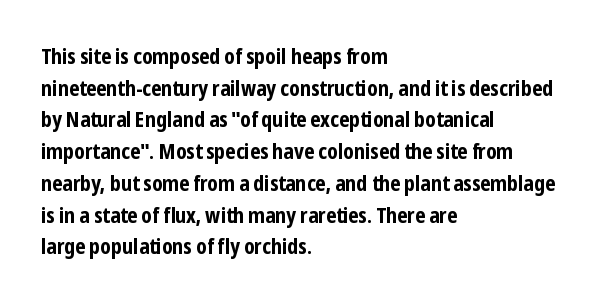
This is roman type, the default non-slanted kind. Observe the ordinary spacing: letters are neighbours, not strangers. The space between consecutive lines is moderate. Leftover space on each line is placed entirely after the last word. The string is rendered with underlining switched off. What weight is shown? A full bold with thick strokes.
